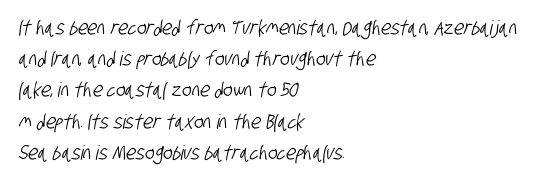
The image shows 20 px text type; set left-aligned, normal line spacing (1.56x), normal letter spacing, not underlined.
